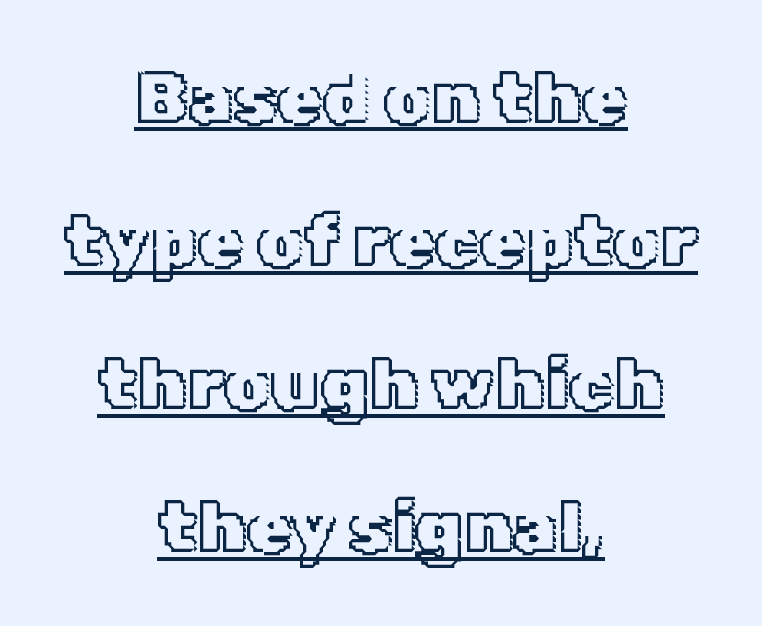
{"italic": "no", "width": "normal", "x_height": "medium", "monospaced": "no", "underline": "yes", "align": "center", "line_spacing": "loose", "line_spacing_ratio": 1.96, "letter_spacing": "normal", "letter_spacing_em": 0.0, "glyph_px": 73}
